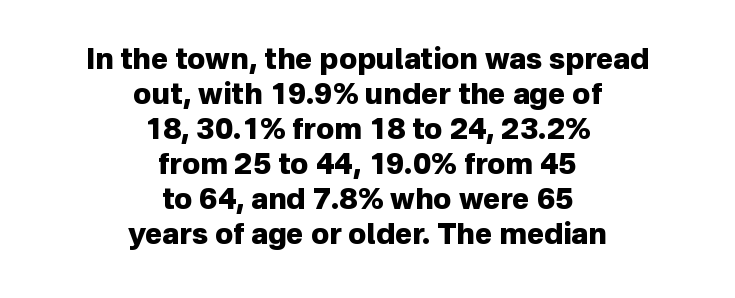
{"serif": "no", "italic": "no", "bold": "yes", "weight": "heavy", "width": "normal", "stroke_contrast": "low", "x_height": "medium", "monospaced": "no", "underline": "no", "align": "center", "line_spacing_ratio": 1.21, "letter_spacing": "normal", "letter_spacing_em": 0.0, "glyph_px": 29}
